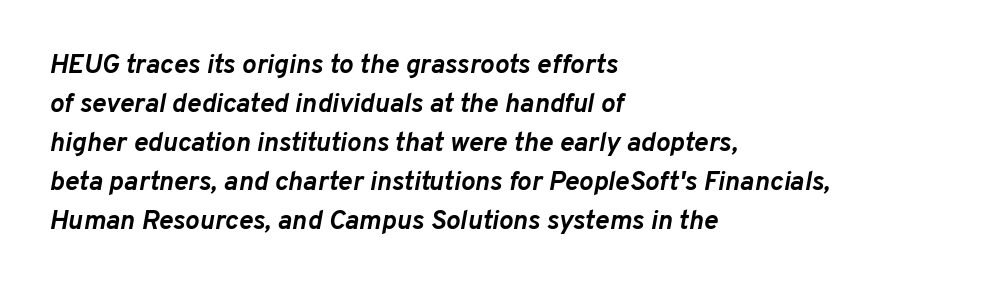
Q: Is the text bold? A: Yes.
Q: Is the text italic (slanted)? A: Yes, it leans right by about 10 degrees.
Q: Is the text underlined? A: No.
Q: How is the paragraph aligned? A: Left-aligned.
Q: Is the spacing between letters normal or unusually wide? A: Normal.
Q: Is the spacing between lines tight, normal or loose? A: Normal.
